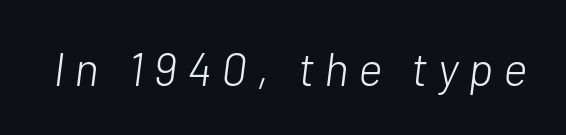
The image shows 47 px light type, italic (leaning right); set unusually wide letter spacing (+0.21 em), not underlined; low stroke contrast and a medium x-height.
